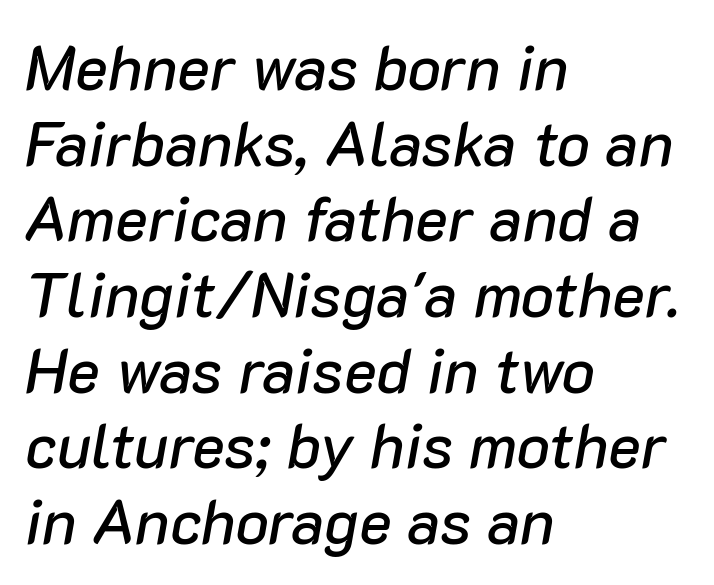
Q: Is the text italic (slanted)? A: Yes, it leans right by about 10 degrees.
Q: Is the text underlined? A: No.
Q: How is the paragraph aligned? A: Left-aligned.
Q: Is the spacing between letters normal or unusually wide? A: Normal.
Q: Width (condensed, normal, or wide)? A: Normal.
Q: Stroke contrast? A: Low.
Q: x-height? A: Medium.
Q: Monospaced? A: No.
